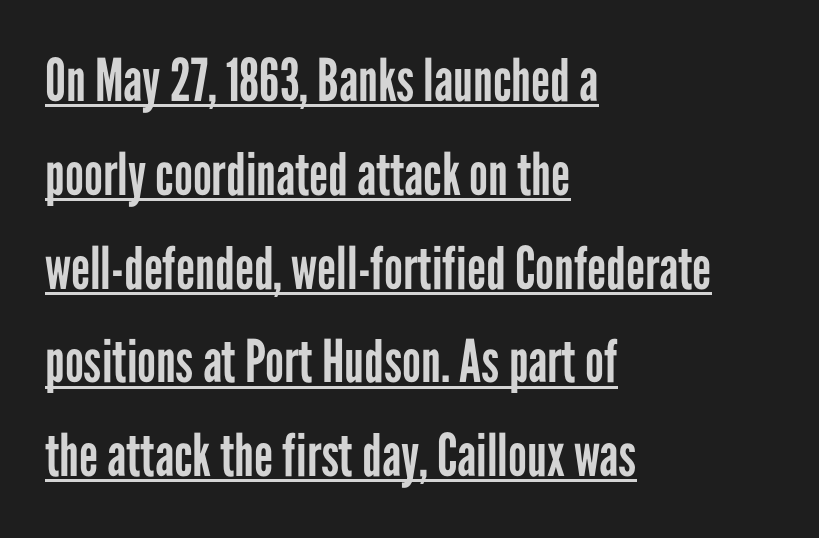
The image shows 59 px regular-weight, condensed sans-serif type, upright; set left-aligned, normal line spacing (1.59x), normal letter spacing, underlined; low stroke contrast and a medium x-height.
